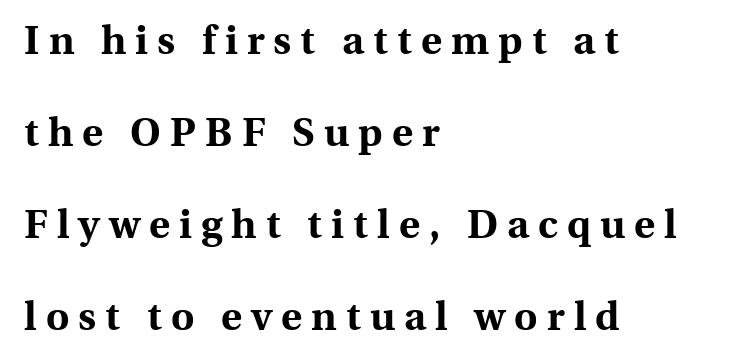
The leading is generous, giving the passage an open texture. Lines of text with bare space underneath. Character widths vary here, with narrow letters taking less room than wide ones. Does the type have serifs? Yes, each stem ends in a small foot. A typesetter would mark this as roman, not italic. Horizontally, the lines are justified to the leading edge only.
